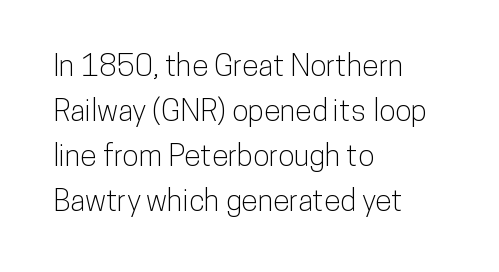
The image shows 30 px condensed sans-serif type, upright; set left-aligned, normal line spacing (1.5x), normal letter spacing, not underlined; low stroke contrast and a medium x-height.
